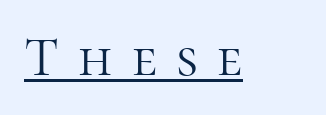
Does extra space separate the letters? Yes, quite a lot of it. The passage shown is not bold in any degree. A typesetter would label this face a serif. You can tell it's not italic because the verticals are truly vertical. Notice how a bar underscores the lettering throughout. Looks like regular typesetting: each glyph gets only the width it needs.
